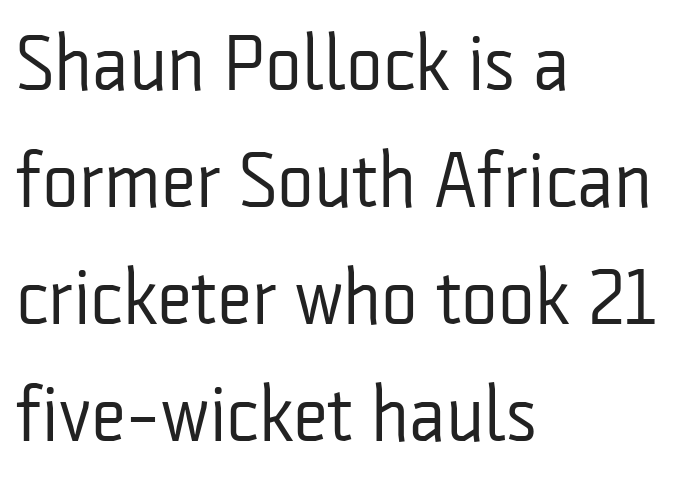
Q: Is the text bold? A: No.
Q: Is the text italic (slanted)? A: No, it is upright.
Q: Is the typeface a serif or a sans-serif typeface? A: Sans-serif.
Q: Is the text underlined? A: No.
Q: How is the paragraph aligned? A: Left-aligned.
Q: Is the spacing between letters normal or unusually wide? A: Normal.
Q: Is the spacing between lines tight, normal or loose? A: Normal.
Q: Width (condensed, normal, or wide)? A: Condensed.
Q: Stroke contrast? A: Low.
Q: x-height? A: Medium.
Q: Monospaced? A: No.
